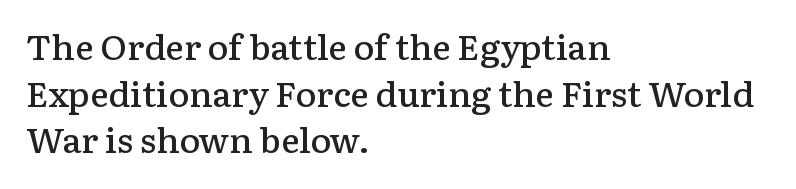
Glyph-to-glyph distance matches everyday printed text. I'd describe the lettering as semibold — firm but not a full bold. Horizontal bands of white between lines are of average thickness. A typesetter would mark this as roman, not italic. Is the block centered? No — it sits flush against the left margin.
